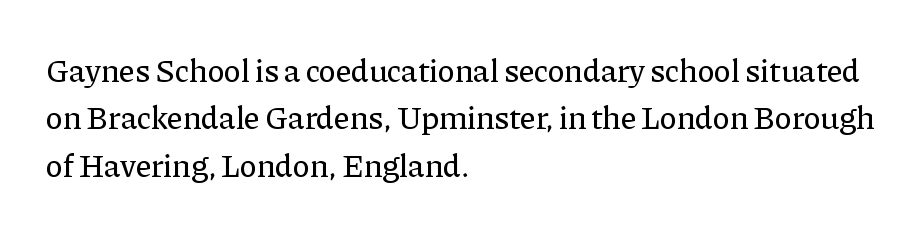
Each letter keeps its own natural width here, so spacing adapts to shape. Notice how descenders clear the ascenders below comfortably — that's standard leading. Descenders hang freely into open space. Posture: straight, roman, zero tilt. Spacing between characters is what you'd get straight out of the box.
